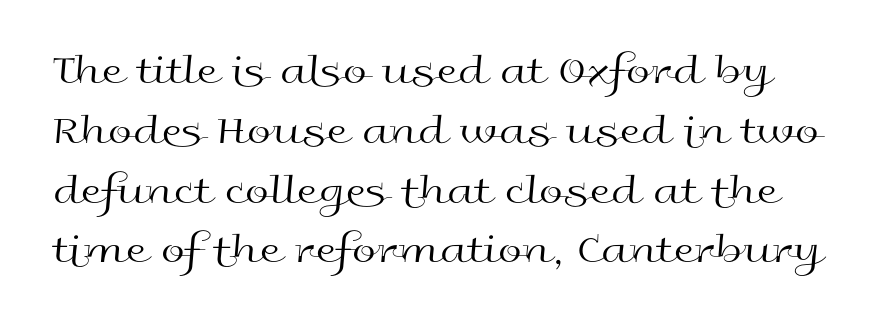
Is the letter spacing exaggerated? No — it looks like the ordinary default. Whoever set this chose a conventional vertical rhythm. Bold? No — there's no thickening of the strokes. The rendering uses natural spacing where letterforms have individual widths. Nope, not italic — everything's standing straight.
